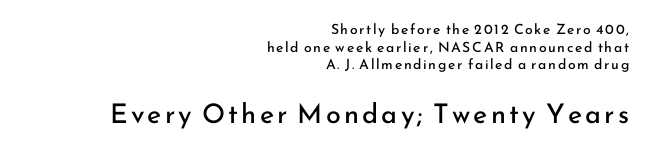
In terms of posture, this sample is upright. The baseline area is clear. What's the leading like? Ordinary, nothing unusual. These lines are set flush right with a ragged left edge. No letter is thick-stroked: the sample isn't bold. A student would notice the bottom passage is typeset larger than what precedes it.
